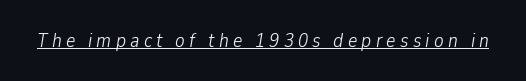
{"italic": "yes", "lean": "right", "slant_degrees": 9, "bold": "no", "underline": "yes", "letter_spacing": "wide", "letter_spacing_em": 0.21, "glyph_px": 20}
